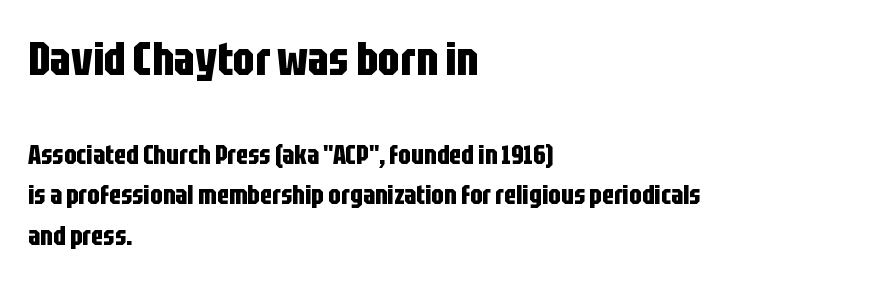
The image shows 47 px bold, condensed sans-serif type, upright; set left-aligned, normal line spacing (1.51x), normal letter spacing, not underlined; the first (top) block is 1.74x larger; low stroke contrast and a large x-height.
